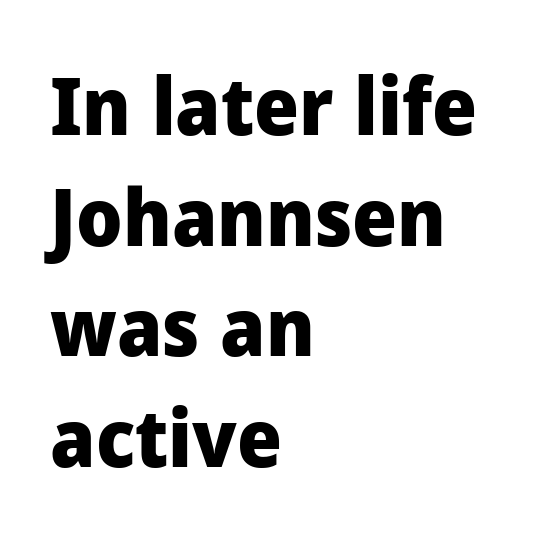
Q: Is the text bold? A: Yes.
Q: Is the text italic (slanted)? A: No, it is upright.
Q: Is the typeface a serif or a sans-serif typeface? A: Sans-serif.
Q: Is the text underlined? A: No.
Q: How is the paragraph aligned? A: Left-aligned.
Q: Is the spacing between letters normal or unusually wide? A: Normal.
Q: Is the spacing between lines tight, normal or loose? A: Normal.
Q: Width (condensed, normal, or wide)? A: Normal.
Q: Stroke contrast? A: Low.
Q: x-height? A: Medium.
Q: Monospaced? A: No.
